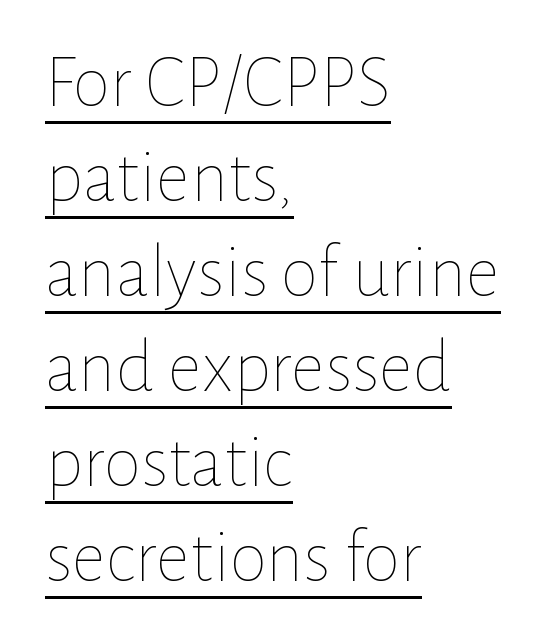
No italicization has been applied; the sample stays upright. Notice how descenders clear the ascenders below comfortably — that's standard leading. Proportional: the letters do not fall into vertical columns. The sample's only ornament is a line tracing under the words. The face looks like a standard text weight, possibly lighter. Notice how the passage keeps a crisp vertical edge on the left only.
